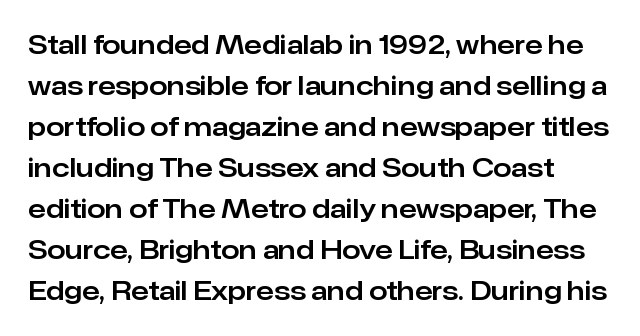
Q: Is the text italic (slanted)? A: No, it is upright.
Q: Is the text underlined? A: No.
Q: How is the paragraph aligned? A: Left-aligned.
Q: Is the spacing between letters normal or unusually wide? A: Normal.
Q: Is the spacing between lines tight, normal or loose? A: Normal.
